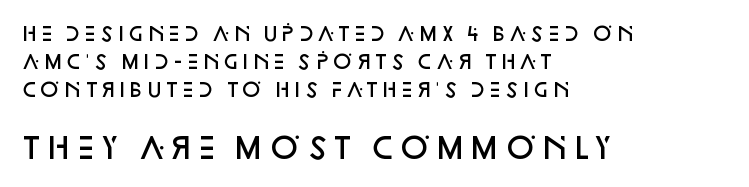
The image shows 29 px semibold sans-serif type, upright; set left-aligned, normal line spacing (1.48x), normal letter spacing, not underlined; the second (bottom) block is 1.53x larger; low stroke contrast and a large x-height.
